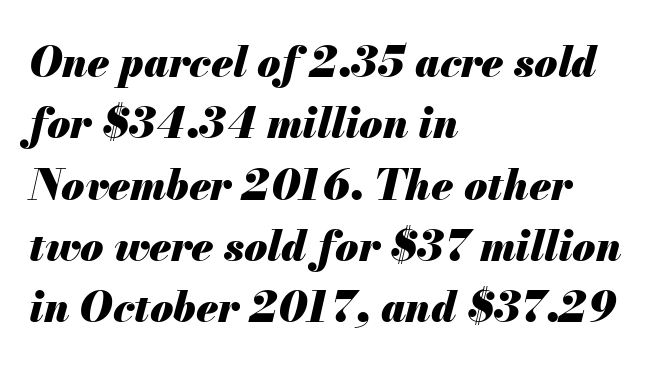
{"italic": "yes", "lean": "right", "slant_degrees": 13, "bold": "yes", "weight": "heavy", "width": "normal", "stroke_contrast": "medium", "x_height": "small", "monospaced": "no", "underline": "no", "align": "left", "line_spacing": "normal", "line_spacing_ratio": 1.46, "letter_spacing": "normal", "letter_spacing_em": 0.0, "glyph_px": 42}
